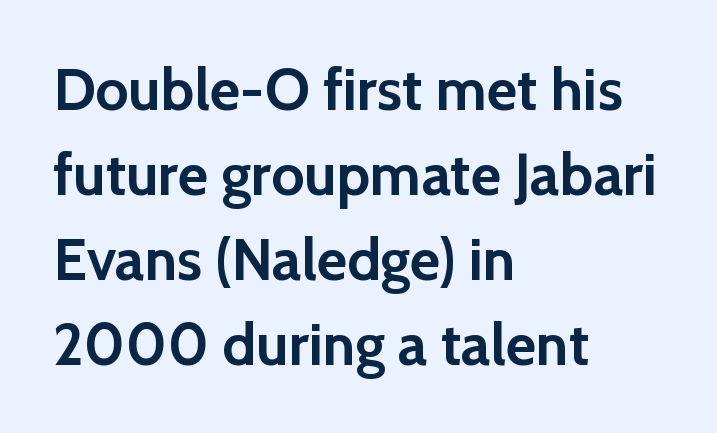
These lines carry a lot of weight — the face is fully bold. Beneath every word, the page is bare. The passage is arranged the way most books set body copy — flush left. Nothing unusual about the tracking: characters are spaced as the font intends.
